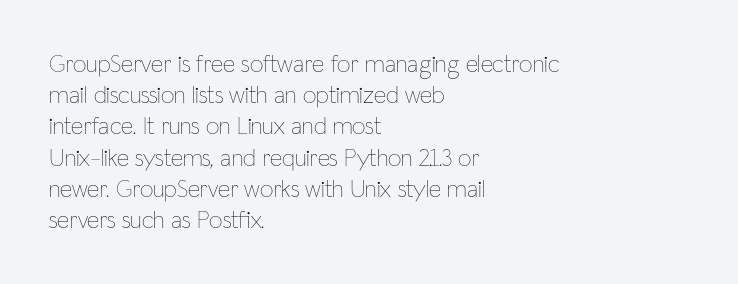
The image shows 24 px text type, upright; set left-aligned, normal line spacing (1.3x), normal letter spacing, not underlined.
